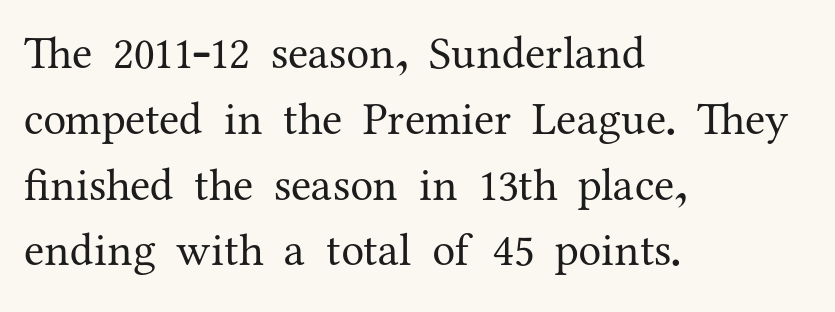
The baseline area is clear. Observe the serifs anchoring each vertical stroke in this sample. Each stroke keeps to a modest, everyday thickness or less. Whoever set this chose a conventional vertical rhythm. The axis of the letterforms is exactly vertical.
